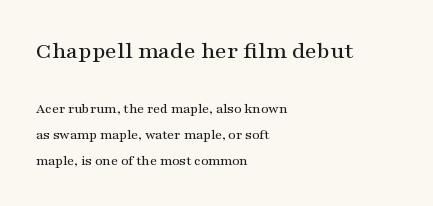
{"italic": "no", "underline": "no", "align": "left", "line_spacing_ratio": 1.86, "letter_spacing": "normal", "letter_spacing_em": 0.0, "larger_block": "first", "size_ratio": 1.71, "glyph_px": 24}
